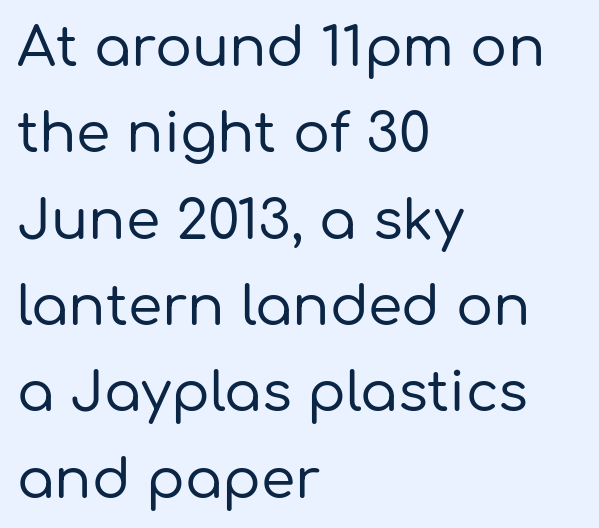
Q: Is the text italic (slanted)? A: No, it is upright.
Q: Is the typeface a serif or a sans-serif typeface? A: Sans-serif.
Q: Is the text underlined? A: No.
Q: How is the paragraph aligned? A: Left-aligned.
Q: Is the spacing between letters normal or unusually wide? A: Normal.
Q: Is the spacing between lines tight, normal or loose? A: Normal.
Q: Width (condensed, normal, or wide)? A: Normal.
Q: Stroke contrast? A: Low.
Q: x-height? A: Medium.
Q: Monospaced? A: No.
